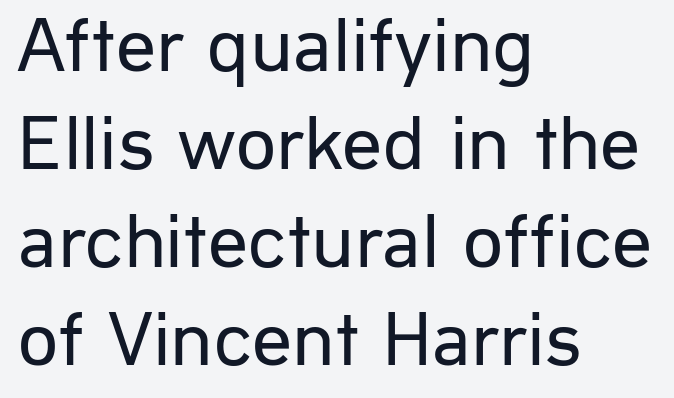
Q: Is the text bold? A: No.
Q: Is the text italic (slanted)? A: No, it is upright.
Q: Is the typeface a serif or a sans-serif typeface? A: Sans-serif.
Q: Is the text underlined? A: No.
Q: How is the paragraph aligned? A: Left-aligned.
Q: Is the spacing between letters normal or unusually wide? A: Normal.
Q: Width (condensed, normal, or wide)? A: Normal.
Q: Stroke contrast? A: Low.
Q: x-height? A: Medium.
Q: Monospaced? A: No.
